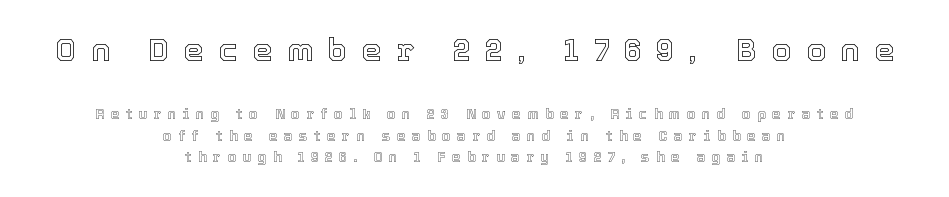
In terms of letterspacing, this is a distinctly airy, spread setting. In terms of posture, this sample is upright. You could not count columns in this text — the font is proportionally spaced. Between these two stacked blocks, the higher one wins on size. The strip under each line holds only bare page.
